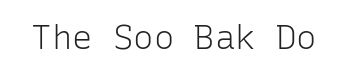
Q: Is the text bold? A: No.
Q: Is the text italic (slanted)? A: No, it is upright.
Q: Is the typeface a serif or a sans-serif typeface? A: Sans-serif.
Q: Is the text underlined? A: No.
Q: Is the spacing between letters normal or unusually wide? A: Normal.
Q: Width (condensed, normal, or wide)? A: Normal.
Q: Stroke contrast? A: Low.
Q: x-height? A: Medium.
Q: Monospaced? A: Yes.
